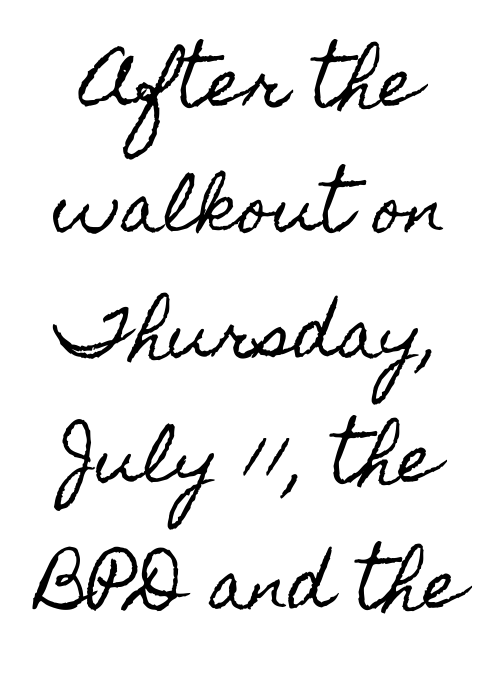
Q: Is the text italic (slanted)? A: Yes.
Q: Is the text underlined? A: No.
Q: How is the paragraph aligned? A: Centered.
Q: Is the spacing between letters normal or unusually wide? A: Normal.
Q: Is the spacing between lines tight, normal or loose? A: Loose.
Q: Width (condensed, normal, or wide)? A: Condensed.
Q: x-height? A: Small.
Q: Monospaced? A: No.
